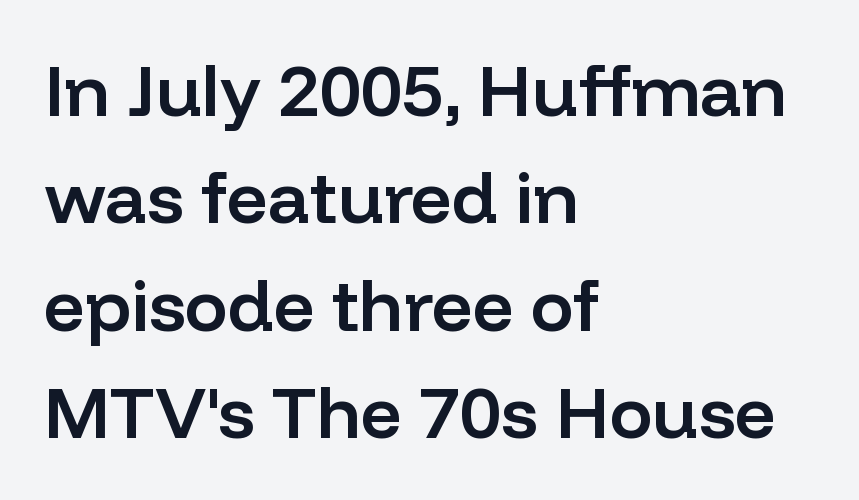
{"serif": "no", "italic": "no", "bold": "semi", "weight": "semibold", "width": "normal", "stroke_contrast": "low", "x_height": "medium", "monospaced": "no", "underline": "no", "align": "left", "line_spacing": "normal", "line_spacing_ratio": 1.49, "letter_spacing": "normal", "letter_spacing_em": 0.0, "glyph_px": 72}
